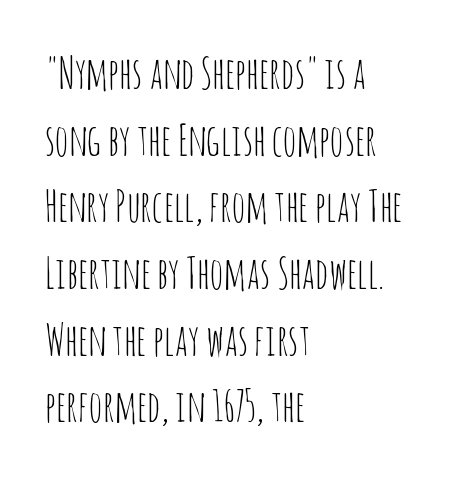
Q: Is the text bold? A: No.
Q: Is the text italic (slanted)? A: No, it is upright.
Q: Is the typeface a serif or a sans-serif typeface? A: Sans-serif.
Q: Is the text underlined? A: No.
Q: How is the paragraph aligned? A: Left-aligned.
Q: Is the spacing between letters normal or unusually wide? A: Normal.
Q: Is the spacing between lines tight, normal or loose? A: Normal.
Q: Width (condensed, normal, or wide)? A: Condensed.
Q: Stroke contrast? A: Low.
Q: x-height? A: Large.
Q: Monospaced? A: No.
